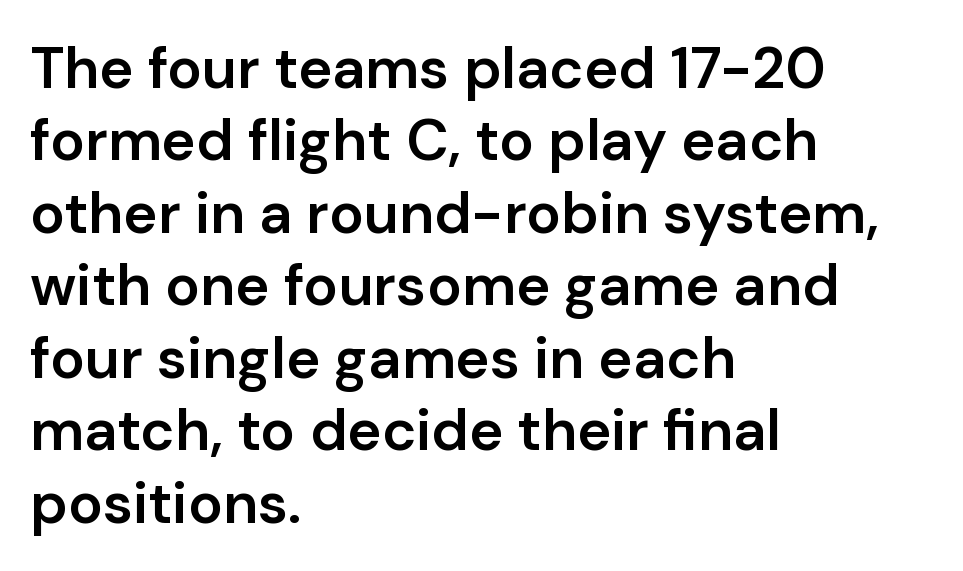
{"serif": "no", "italic": "no", "bold": "semi", "weight": "semibold", "width": "normal", "stroke_contrast": "low", "x_height": "medium", "monospaced": "no", "underline": "no", "align": "left", "line_spacing": "normal", "line_spacing_ratio": 1.25, "letter_spacing": "normal", "letter_spacing_em": 0.0, "glyph_px": 58}
